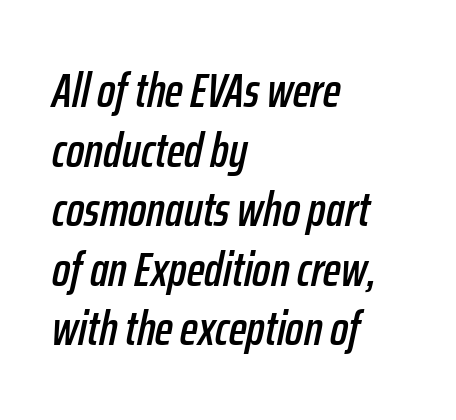
Q: Is the text italic (slanted)? A: Yes, it leans right by about 12 degrees.
Q: Is the text underlined? A: No.
Q: How is the paragraph aligned? A: Left-aligned.
Q: Is the spacing between letters normal or unusually wide? A: Normal.
Q: Width (condensed, normal, or wide)? A: Condensed.
Q: Stroke contrast? A: Low.
Q: x-height? A: Medium.
Q: Monospaced? A: No.
